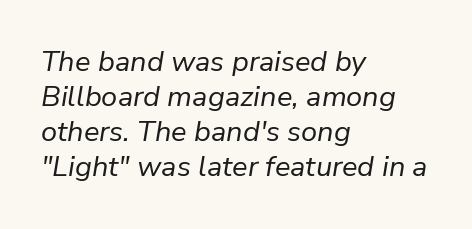
{"italic": "yes", "lean": "right", "slant_degrees": 9, "bold": "no", "weight": "regular", "width": "normal", "stroke_contrast": "low", "x_height": "medium", "monospaced": "no", "underline": "no", "align": "left", "line_spacing_ratio": 1.21, "letter_spacing": "normal", "letter_spacing_em": 0.0, "glyph_px": 29}
